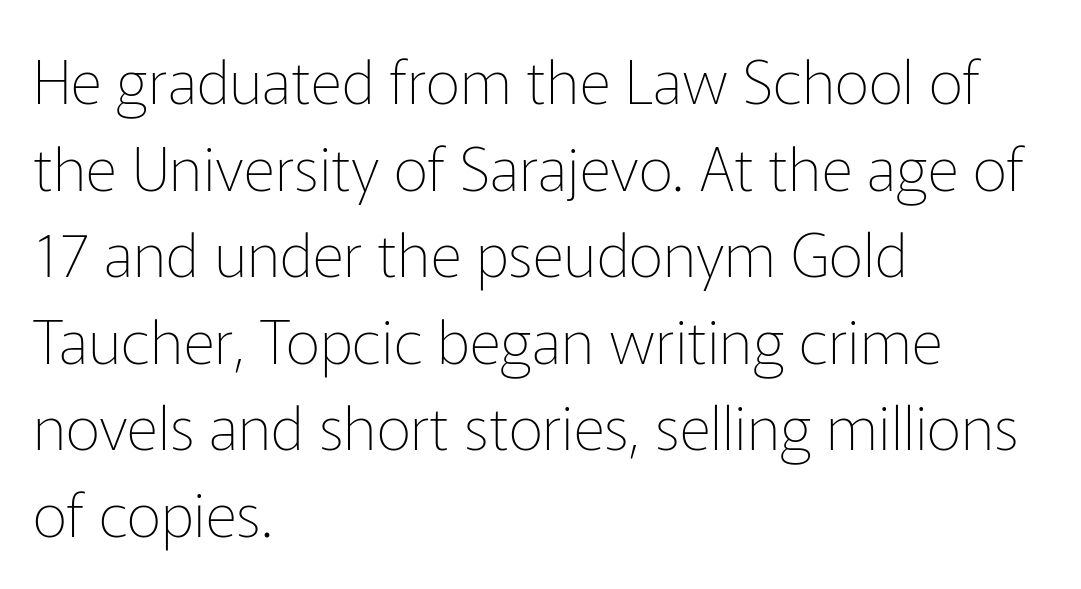
Caption: standard tracking, unaltered. Typographically, this falls in the sans-serif category. These lines are set flush left with a ragged right edge. Baseline-to-baseline distance is the conventional proportion of letter height. Vertical strokes here are truly vertical.
